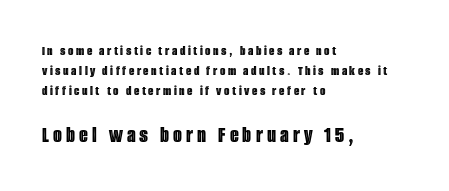
The specimen reads as upright at a glance. Glance below the letters and you will spot only blank space. Does the bottom block carry the larger type? Yes, it does. The space between consecutive lines is moderate.
